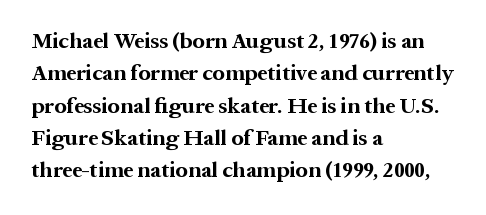
This block has exactly the height ordinary leading produces. A roman cut, with each character standing at attention. Typesetter's note: full bold, strokes at maximum text heaviness. The rendering anchors every line to the left-hand side.
